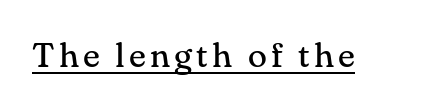
{"serif": "yes", "italic": "no", "bold": "no", "weight": "regular", "width": "normal", "stroke_contrast": "medium", "x_height": "small", "monospaced": "no", "underline": "yes", "glyph_px": 35}
